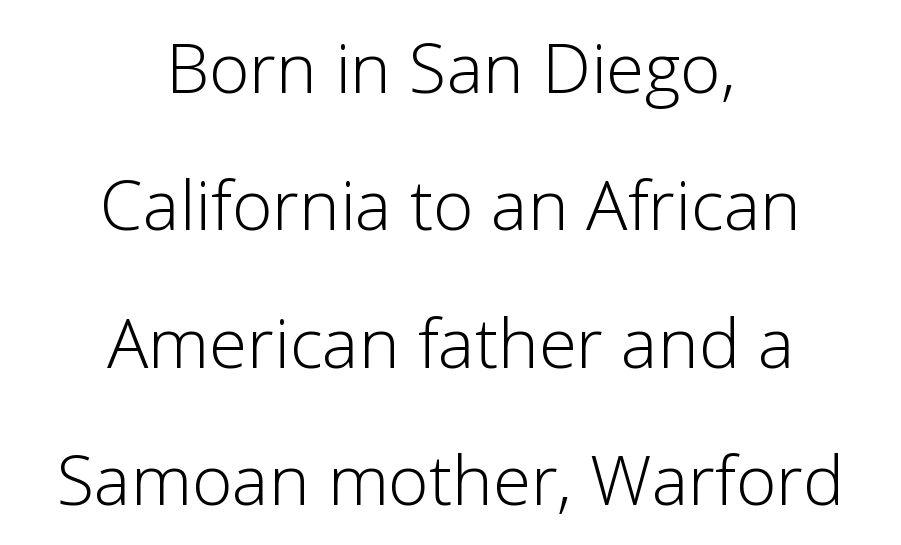
{"serif": "no", "italic": "no", "bold": "no", "weight": "light", "width": "normal", "stroke_contrast": "low", "x_height": "medium", "monospaced": "no", "underline": "no", "align": "center", "line_spacing": "loose", "line_spacing_ratio": 1.99, "letter_spacing": "normal", "letter_spacing_em": 0.0, "glyph_px": 69}
